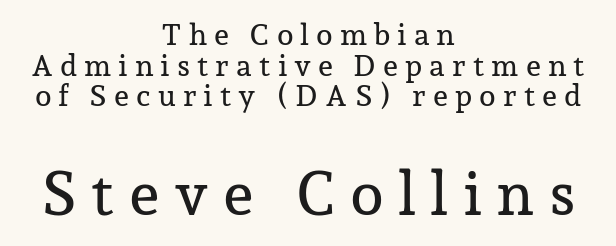
{"serif": "yes", "italic": "no", "width": "normal", "stroke_contrast": "low", "x_height": "medium", "monospaced": "no", "underline": "no", "align": "center", "line_spacing": "tight", "line_spacing_ratio": 1.02, "letter_spacing": "wide", "letter_spacing_em": 0.23, "larger_block": "second", "size_ratio": 2.03, "glyph_px": 61}
